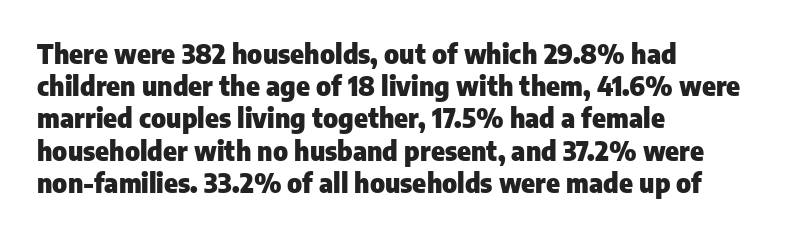
Descenders hang freely into open space. Rendered with straight, roman letterforms. The strokes are fattened all the way to bold. This rendering uses left alignment, leaving the right contour irregular.
